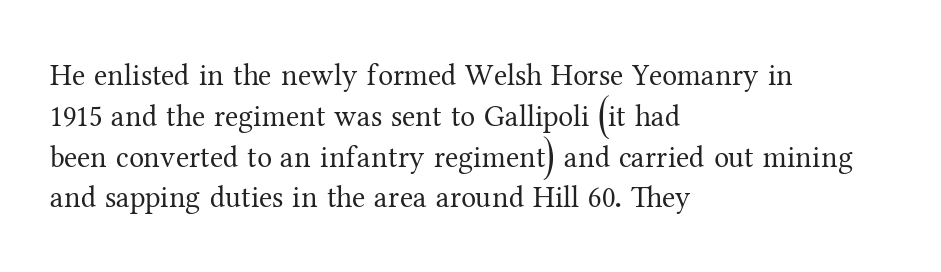
Q: Is the text bold? A: No.
Q: Is the text italic (slanted)? A: No, it is upright.
Q: Is the typeface a serif or a sans-serif typeface? A: Serif.
Q: Is the text underlined? A: No.
Q: How is the paragraph aligned? A: Left-aligned.
Q: Is the spacing between letters normal or unusually wide? A: Normal.
Q: Is the spacing between lines tight, normal or loose? A: Normal.
Q: Width (condensed, normal, or wide)? A: Normal.
Q: Stroke contrast? A: Medium.
Q: x-height? A: Medium.
Q: Monospaced? A: No.
